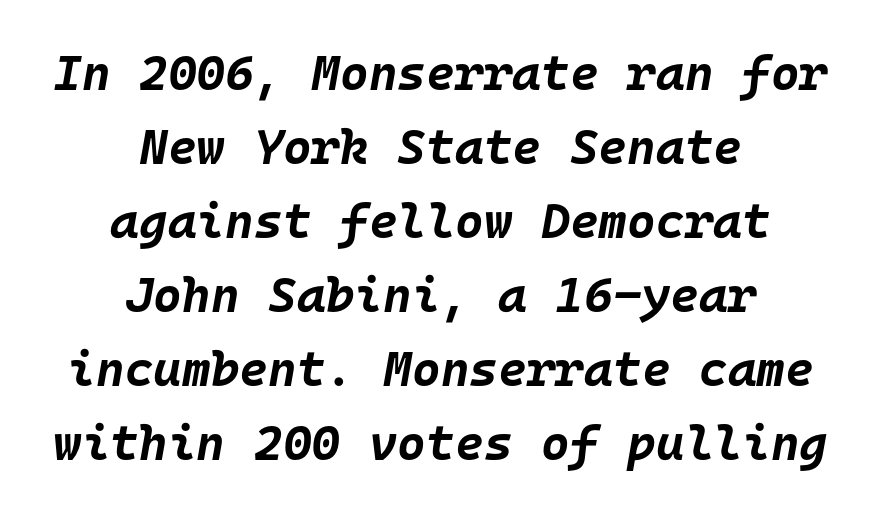
Compared with ordinary roman type, these characters are visibly tilted. The whitespace from short lines is split evenly between both sides. If you measured baseline to baseline, you'd find a middling distance. The passage shown is emphatically bold. Quick note: underline off. Letter spacing: default.
